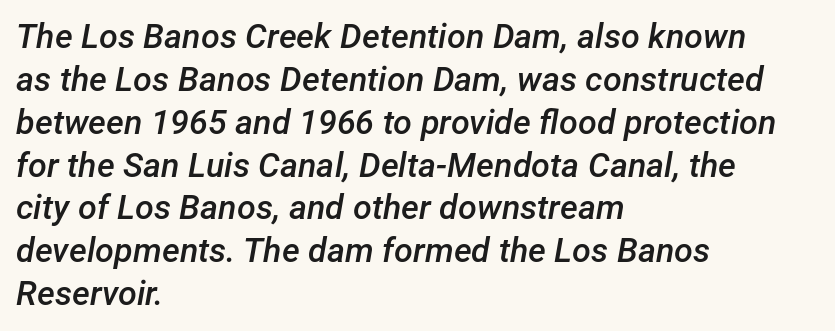
Summary of weight: moderately heavy, a semibold. Quick note: underline off. Is this a fixed-width face? No — the glyphs have proportional, varying widths. Does the leading feel generous? No, just average. A typesetter would call this zero additional tracking. The face used here has a pronounced slope to its letters.
